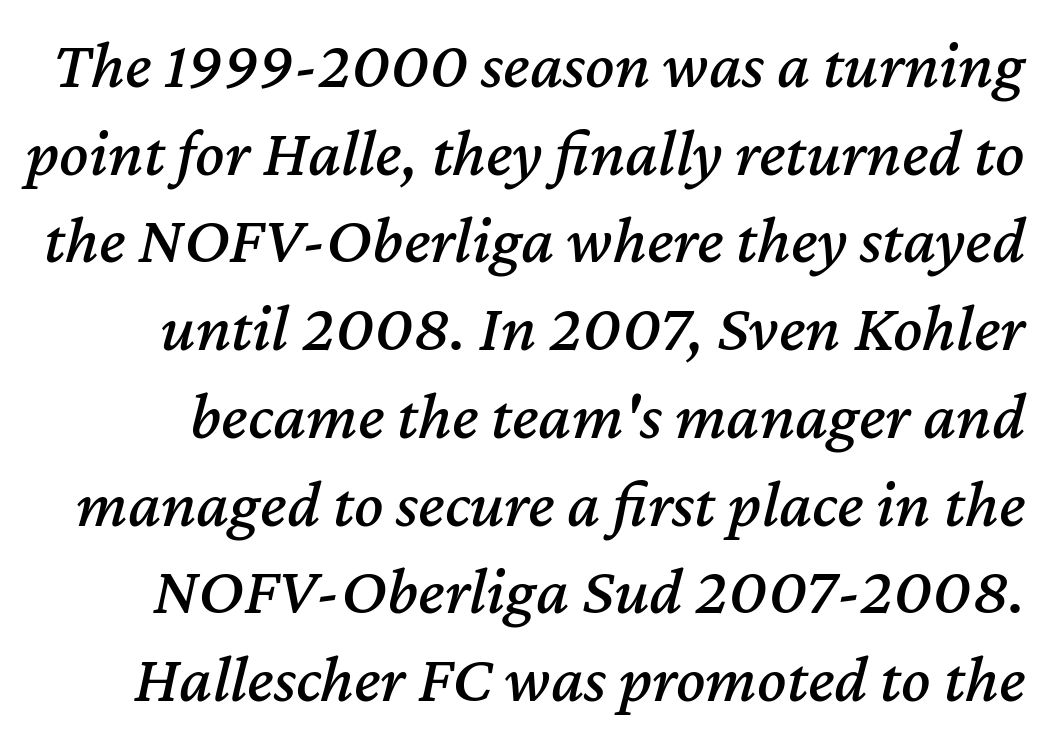
How would I describe the line gaps? Plain and ordinary. The passage shown is not underscored anywhere. The passage shown is typed in a proportional face where columns would drift. Here the glyphs are tracked normally, forming tight word shapes. Would a proofreader flag this as italicized? Yes.
